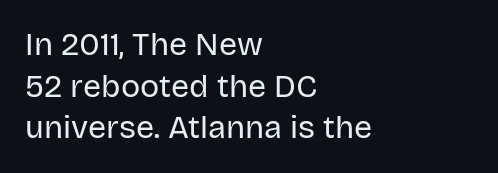
Quick note: interline space is typical. The letters stand upright; this is a roman face. Is this a fixed-width face? No — the glyphs have proportional, varying widths. Serifs: no, the terminals of the letterforms are clean.
